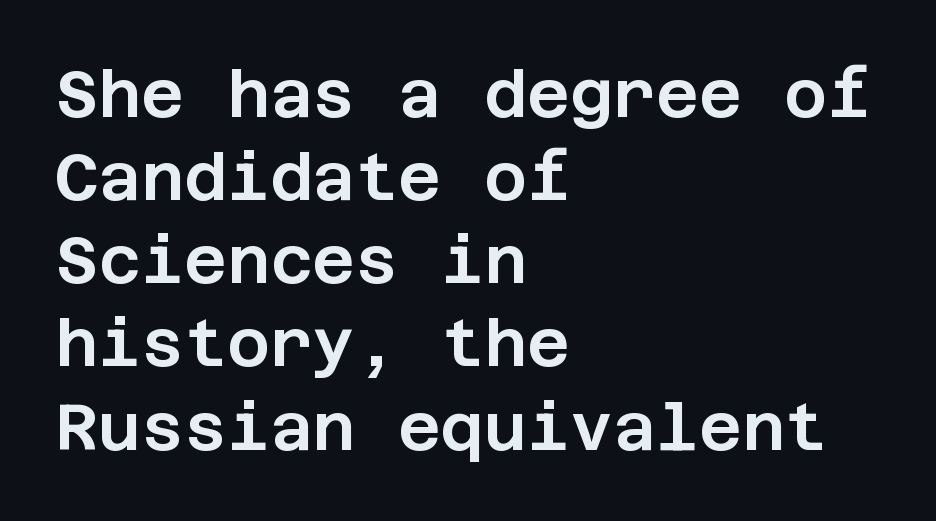
The image shows 66 px sans-serif type, upright; set left-aligned, normal line spacing (1.26x), normal letter spacing, not underlined; low stroke contrast and a large x-height.
